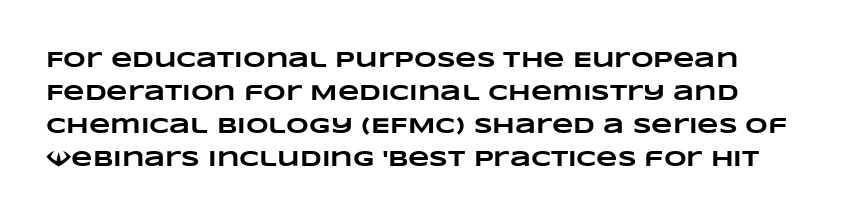
{"bold": "yes", "underline": "no", "line_spacing": "normal", "line_spacing_ratio": 1.5, "letter_spacing": "normal", "letter_spacing_em": 0.0, "glyph_px": 22}
